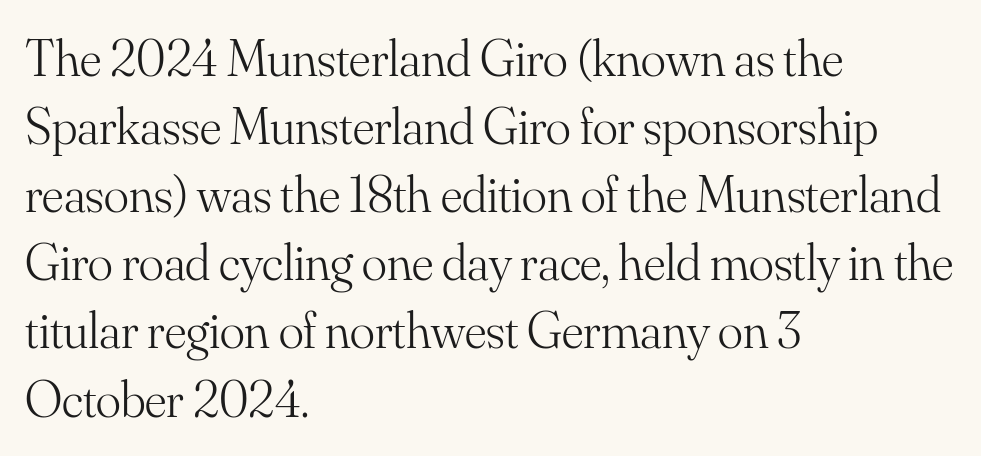
{"serif": "yes", "italic": "no", "bold": "no", "weight": "light", "width": "normal", "stroke_contrast": "medium", "x_height": "small", "monospaced": "no", "underline": "no", "align": "left", "line_spacing": "normal", "line_spacing_ratio": 1.31, "letter_spacing": "normal", "letter_spacing_em": 0.0, "glyph_px": 52}
